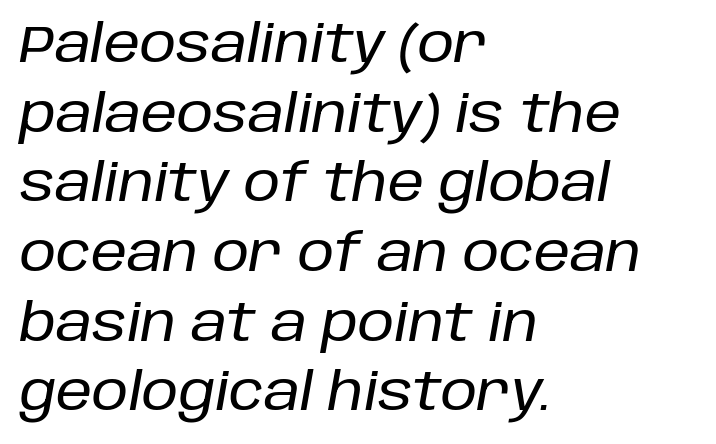
These lines stack with their left ends in a neat column. The type is set solid horizontally, with unmodified tracking. Bare-footed words on every line. The axis of the letterforms is tilted away from vertical.
